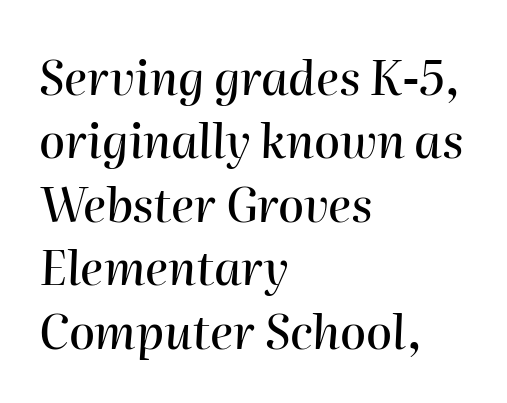
Q: Is the text italic (slanted)? A: Yes, it leans right by about 2 degrees.
Q: Is the text underlined? A: No.
Q: How is the paragraph aligned? A: Left-aligned.
Q: Is the spacing between letters normal or unusually wide? A: Normal.
Q: Is the spacing between lines tight, normal or loose? A: Normal.
Q: Width (condensed, normal, or wide)? A: Normal.
Q: Stroke contrast? A: High.
Q: x-height? A: Medium.
Q: Monospaced? A: No.
